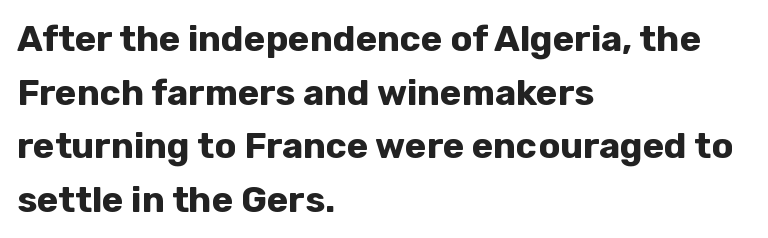
Q: Is the text bold? A: Yes.
Q: Is the text italic (slanted)? A: No, it is upright.
Q: Is the typeface a serif or a sans-serif typeface? A: Sans-serif.
Q: Is the text underlined? A: No.
Q: How is the paragraph aligned? A: Left-aligned.
Q: Is the spacing between letters normal or unusually wide? A: Normal.
Q: Is the spacing between lines tight, normal or loose? A: Normal.
Q: Width (condensed, normal, or wide)? A: Normal.
Q: Stroke contrast? A: Low.
Q: x-height? A: Medium.
Q: Monospaced? A: No.
